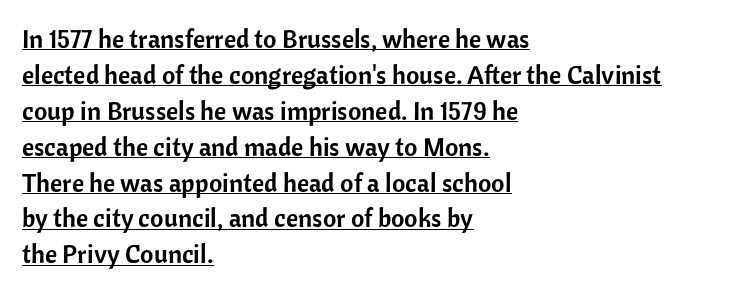
A typesetter would mark this as roman, not italic. The sample's only ornament is a line tracing under the words. This sample is left-justified, so line endings fall wherever the words run out. Leading matches the norm, producing a regular column. These lines keep a tight, regular rhythm from letter to letter.
